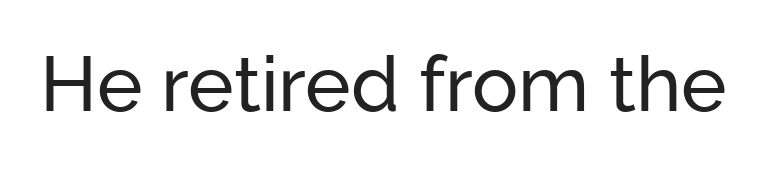
The image shows 77 px sans-serif type, upright; set normal letter spacing, not underlined; low stroke contrast and a medium x-height.
